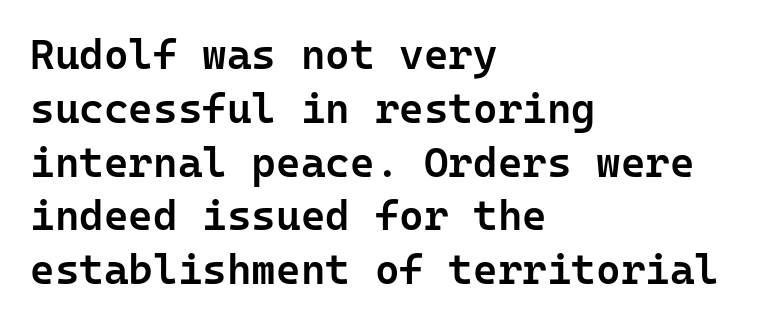
Notice the strokes are somewhat thickened but not fully heavy: this is a semibold. Vertically, the passage feels balanced, rows spaced as you'd expect. Note: no serifs on the glyphs. Nobody drew a line under any word here. Reading down the block, your eye returns to a fixed left position each line. Is this a fixed-width face? Yes — each glyph sits in an identical cell.
